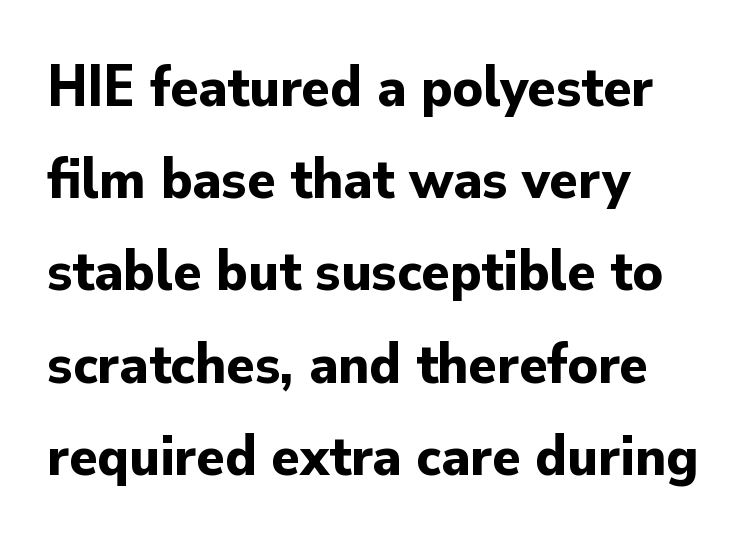
Q: Is the text bold? A: Yes.
Q: Is the text italic (slanted)? A: No, it is upright.
Q: Is the typeface a serif or a sans-serif typeface? A: Sans-serif.
Q: Is the text underlined? A: No.
Q: How is the paragraph aligned? A: Left-aligned.
Q: Is the spacing between letters normal or unusually wide? A: Normal.
Q: Is the spacing between lines tight, normal or loose? A: Normal.
Q: Width (condensed, normal, or wide)? A: Normal.
Q: Stroke contrast? A: Low.
Q: x-height? A: Small.
Q: Monospaced? A: No.
